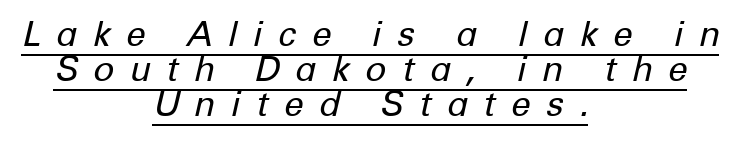
Q: Is the text bold? A: No.
Q: Is the text italic (slanted)? A: Yes, it leans right by about 12 degrees.
Q: Is the text underlined? A: Yes.
Q: How is the paragraph aligned? A: Centered.
Q: Is the spacing between letters normal or unusually wide? A: Unusually wide.
Q: Is the spacing between lines tight, normal or loose? A: Tight.
Q: Width (condensed, normal, or wide)? A: Normal.
Q: Stroke contrast? A: Low.
Q: x-height? A: Medium.
Q: Monospaced? A: No.
